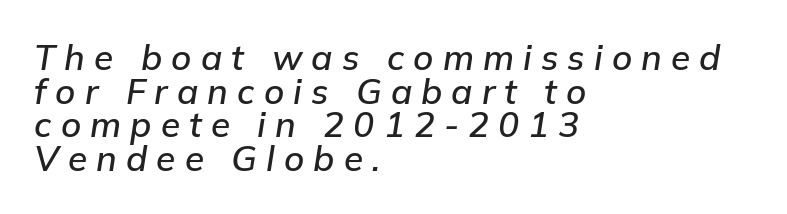
Words appear elongated and porous because spacing is wide. Short and long lines alike share a common starting point at left. Think of a printed novel: that variable character pitch is what you see here. If you drew a line through each stem, it would be angled. Reading down the column, the eye jumps only a short way to each next line.
